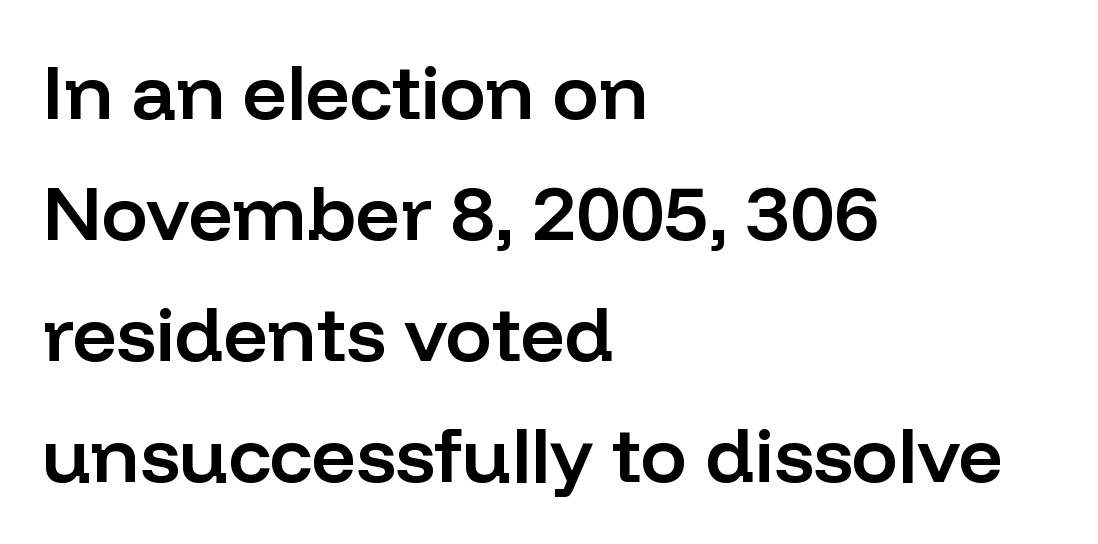
Q: Is the text bold? A: Semi-bold.
Q: Is the text italic (slanted)? A: No, it is upright.
Q: Is the typeface a serif or a sans-serif typeface? A: Sans-serif.
Q: Is the text underlined? A: No.
Q: How is the paragraph aligned? A: Left-aligned.
Q: Is the spacing between letters normal or unusually wide? A: Normal.
Q: Is the spacing between lines tight, normal or loose? A: Normal.
Q: Width (condensed, normal, or wide)? A: Normal.
Q: Stroke contrast? A: Low.
Q: x-height? A: Medium.
Q: Monospaced? A: No.
